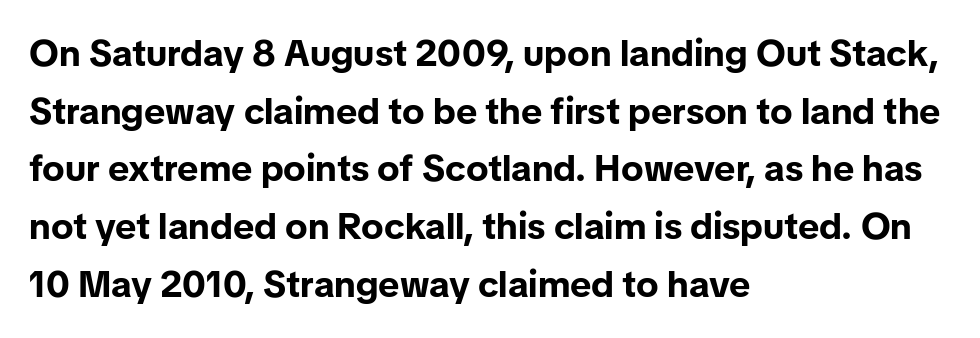
{"serif": "no", "italic": "no", "bold": "yes", "weight": "bold", "width": "normal", "stroke_contrast": "low", "x_height": "medium", "monospaced": "no", "underline": "no", "align": "left", "line_spacing": "normal", "line_spacing_ratio": 1.56, "letter_spacing": "normal", "letter_spacing_em": 0.0, "glyph_px": 37}
